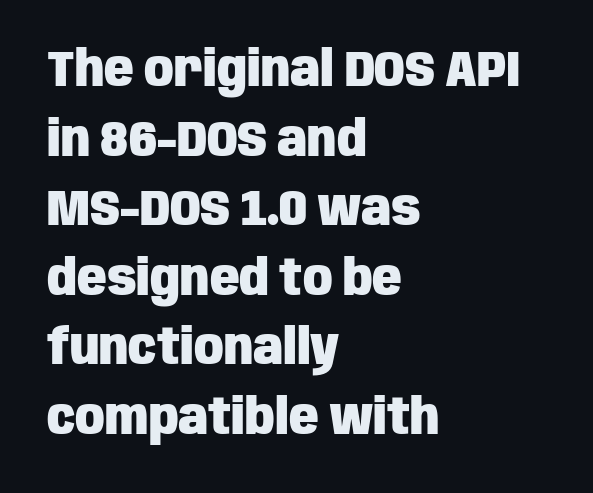
Baseline-to-baseline distance is the conventional proportion of letter height. Standard letterfit; no display-style spreading of the glyphs. The space beneath each line is pristine and unruled. These lines are rendered in a variable-pitch font.
